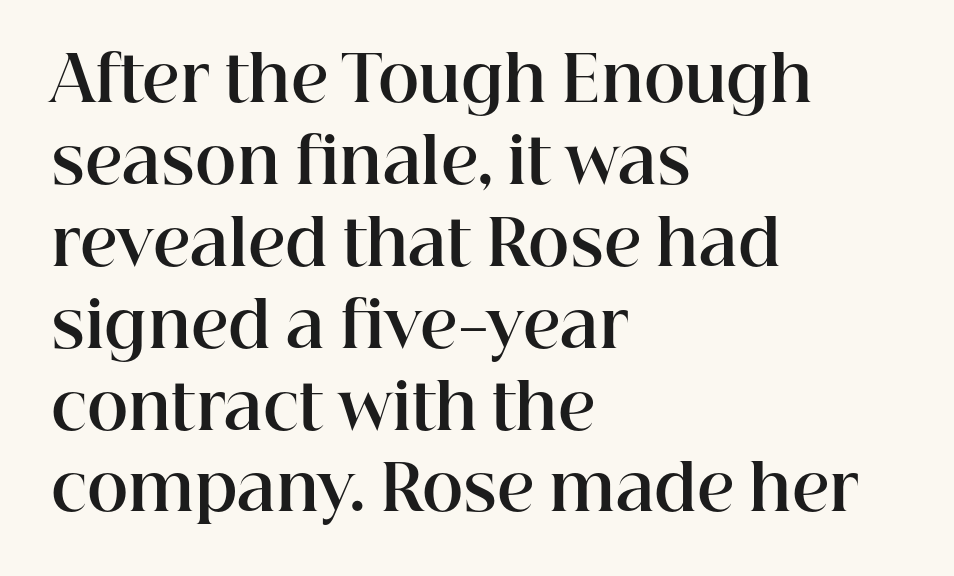
A typesetter would call this proportional, since set widths differ per character. A normal amount of white space separates one row of letters from the next. A typesetter would call this zero additional tracking. The typeface chosen for these lines features serifs.
